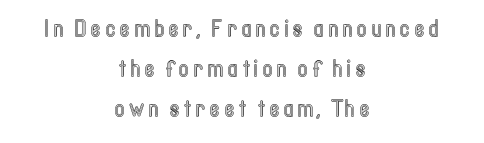
Short note: letters widely spaced. Check under the words: just untouched page. When letters stand straight like this, we call the style roman or upright. Alignment: centered.
